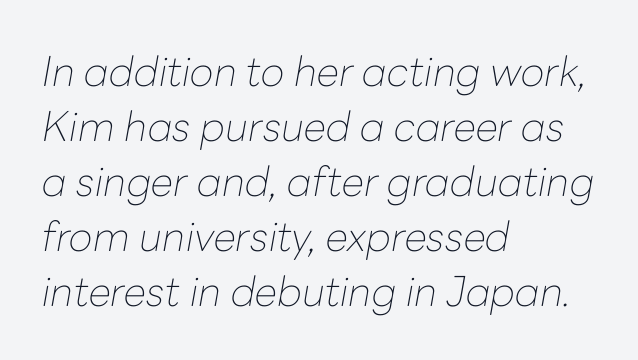
Clear beneath every line of the passage. In terms of letterspacing, this is plain default setting. This sample uses an oblique cut, with every glyph tilted off the vertical. Horizontal alignment here is leftward, the default for most running prose.
